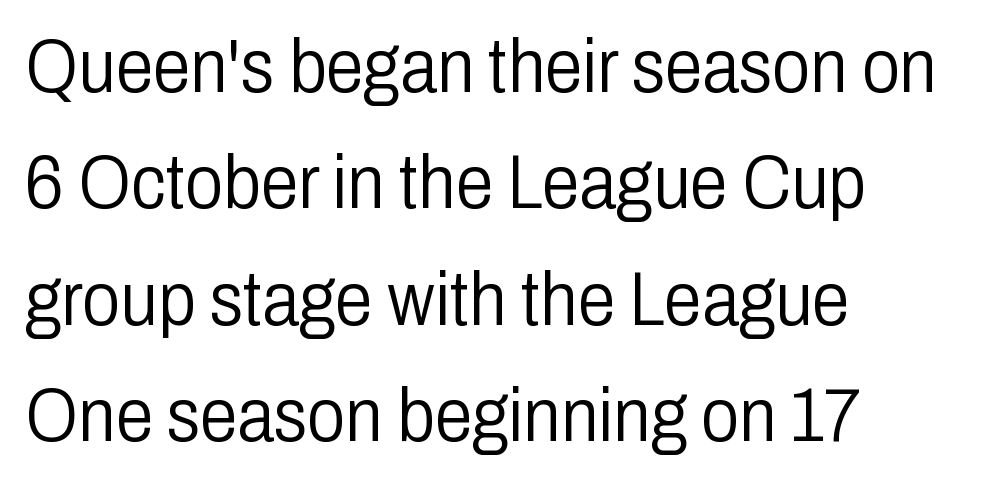
The image shows 76 px light, condensed sans-serif type, upright; set left-aligned, normal line spacing (1.53x), normal letter spacing, not underlined; low stroke contrast and a medium x-height.
